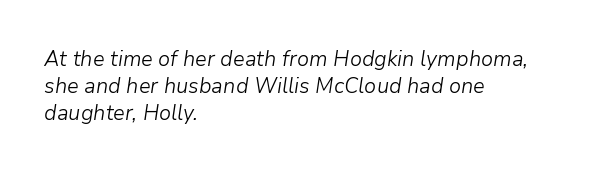
Tall strokes in this sample are angled rather than plumb. Glyph-to-glyph distance matches everyday printed text. Each new line begins a customary step beneath the previous one. The paragraph shown leans on its left margin.
